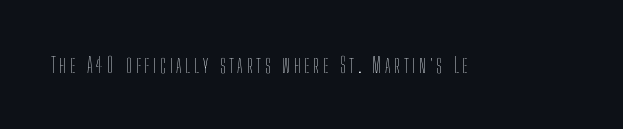
{"italic": "no", "bold": "no", "underline": "no", "glyph_px": 22}
